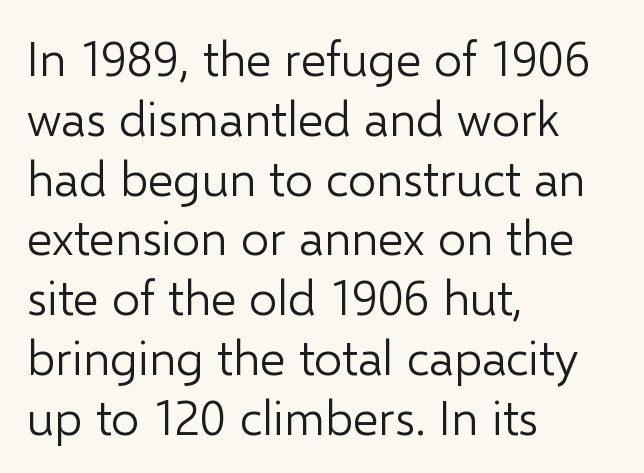
Q: Is the text bold? A: No.
Q: Is the text italic (slanted)? A: No, it is upright.
Q: Is the typeface a serif or a sans-serif typeface? A: Sans-serif.
Q: Is the text underlined? A: No.
Q: How is the paragraph aligned? A: Left-aligned.
Q: Is the spacing between letters normal or unusually wide? A: Normal.
Q: Width (condensed, normal, or wide)? A: Normal.
Q: Stroke contrast? A: Low.
Q: x-height? A: Medium.
Q: Monospaced? A: No.
